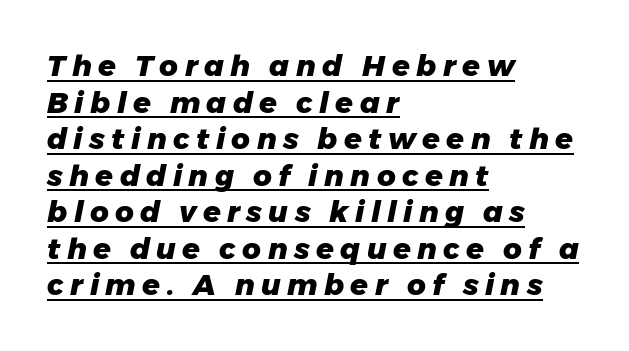
The image shows 29 px heavy type, italic (leaning right); set left-aligned, normal line spacing (1.26x), unusually wide letter spacing (+0.22 em), underlined; low stroke contrast and a medium x-height.
